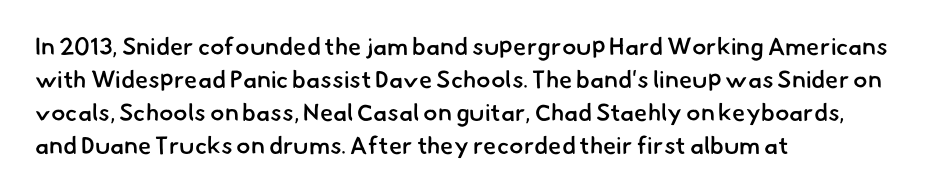
Q: Is the text bold? A: Semi-bold.
Q: Is the text underlined? A: No.
Q: How is the paragraph aligned? A: Left-aligned.
Q: Is the spacing between letters normal or unusually wide? A: Normal.
Q: Is the spacing between lines tight, normal or loose? A: Normal.
